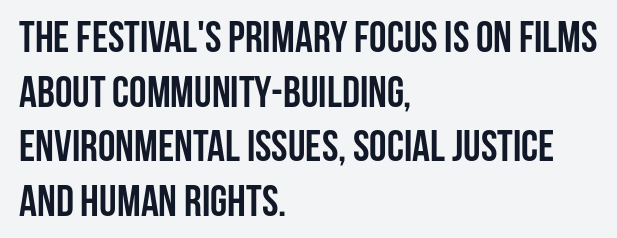
The image shows 44 px semibold, condensed sans-serif type, upright; set left-aligned, line spacing 1.24x, normal letter spacing, not underlined; low stroke contrast and a large x-height.
